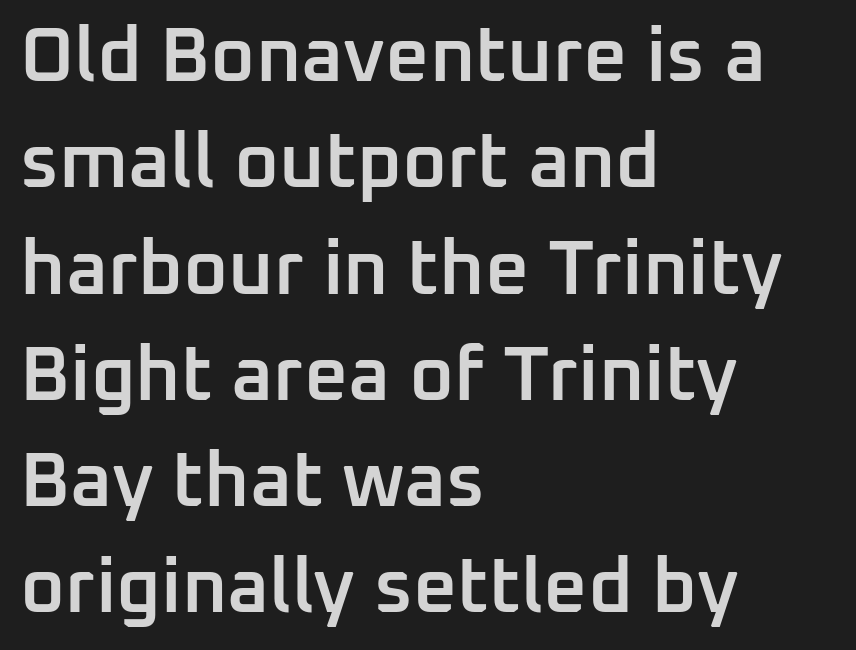
The image shows 77 px semibold sans-serif type, upright; set left-aligned, normal line spacing (1.38x), normal letter spacing, not underlined; low stroke contrast and a medium x-height.
